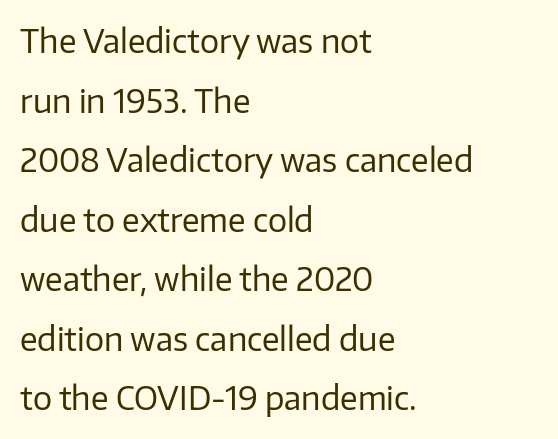
The image shows 32 px regular-weight sans-serif type, upright; set left-aligned, line spacing 1.86x, normal letter spacing, not underlined; low stroke contrast and a medium x-height.
